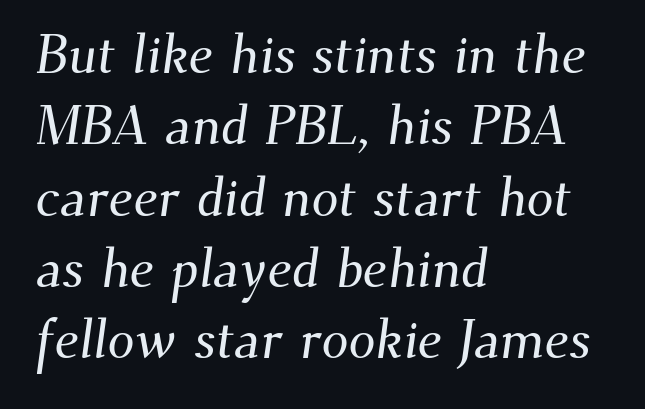
{"serif": "yes", "width": "normal", "stroke_contrast": "medium", "x_height": "small", "monospaced": "no", "underline": "no", "align": "left", "line_spacing": "normal", "line_spacing_ratio": 1.32, "letter_spacing": "normal", "letter_spacing_em": 0.0, "glyph_px": 54}
